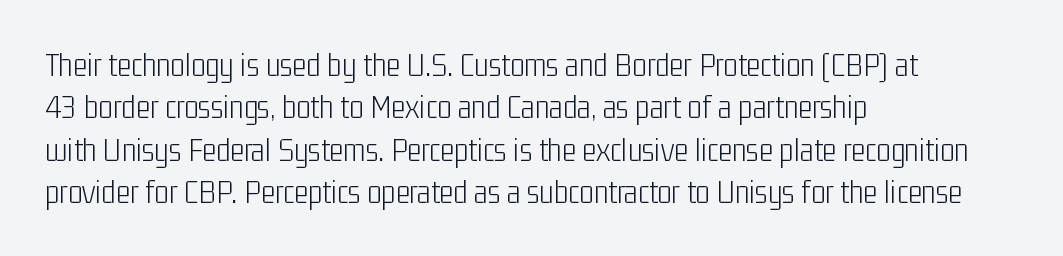
The image shows 34 px light, condensed sans-serif type, upright; set left-aligned, normal line spacing (1.25x), normal letter spacing, not underlined; low stroke contrast and a medium x-height.
